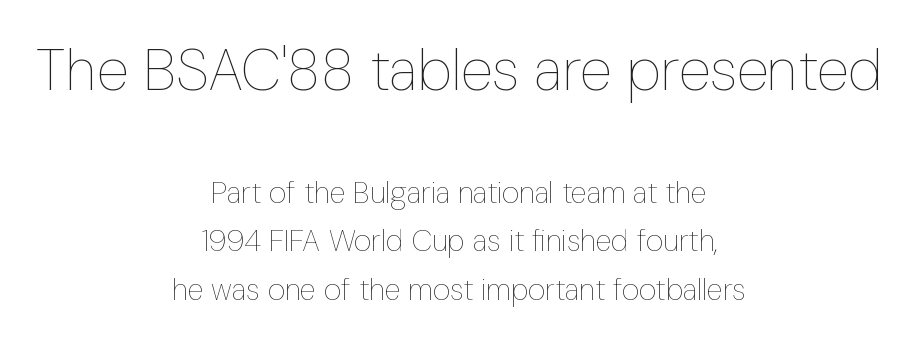
The image shows 59 px thin, condensed type, upright; set centered, normal line spacing (1.61x), normal letter spacing, not underlined; the first (top) block is 1.97x larger; low stroke contrast and a medium x-height.
